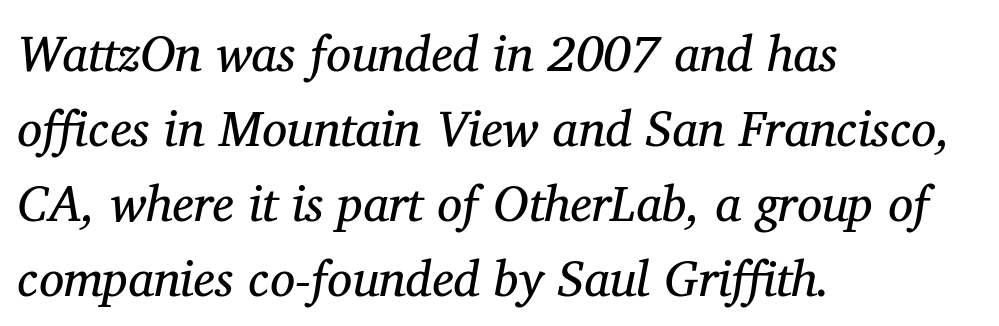
{"serif": "yes", "italic": "yes", "lean": "right", "slant_degrees": 11, "bold": "no", "weight": "regular", "width": "normal", "stroke_contrast": "medium", "x_height": "medium", "monospaced": "no", "underline": "no", "align": "left", "line_spacing": "normal", "line_spacing_ratio": 1.5, "letter_spacing": "normal", "letter_spacing_em": 0.0, "glyph_px": 50}
